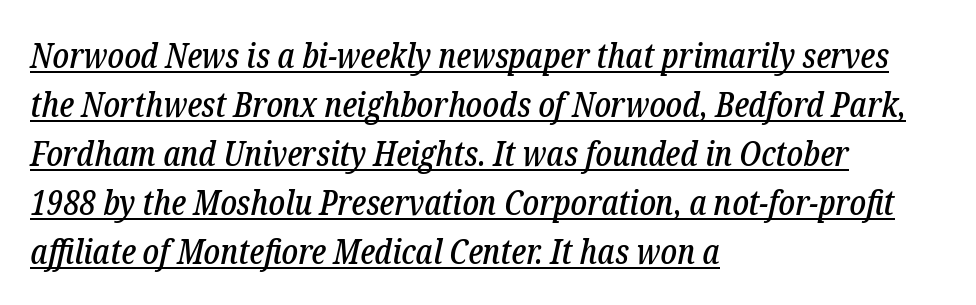
Q: Is the text italic (slanted)? A: Yes, it leans right by about 12 degrees.
Q: Is the typeface a serif or a sans-serif typeface? A: Serif.
Q: Is the text underlined? A: Yes.
Q: How is the paragraph aligned? A: Left-aligned.
Q: Is the spacing between letters normal or unusually wide? A: Normal.
Q: Is the spacing between lines tight, normal or loose? A: Normal.
Q: Width (condensed, normal, or wide)? A: Condensed.
Q: Stroke contrast? A: Low.
Q: x-height? A: Medium.
Q: Monospaced? A: No.
